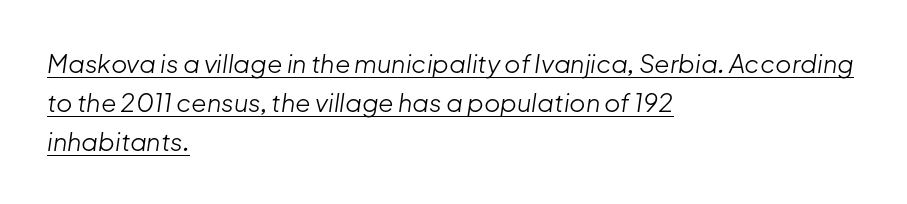
The image shows 25 px text type, italic (leaning right); set left-aligned, normal line spacing (1.56x), normal letter spacing, underlined.
